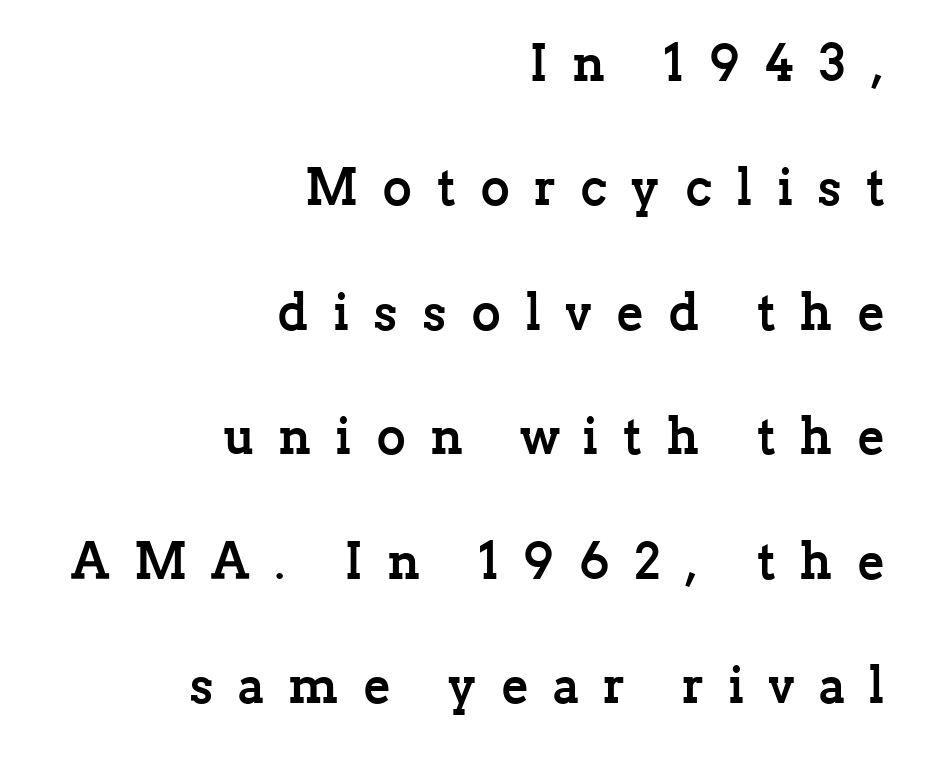
Widely set lines give the paragraph a tall, airy silhouette. The strokes are fattened all the way to bold. Check the space under the baseline: it is left empty. The passage shown is typed in a proportional face where columns would drift. There is plenty of visible air inserted between adjacent glyphs. Tall strokes in this sample are plumb rather than angled.
